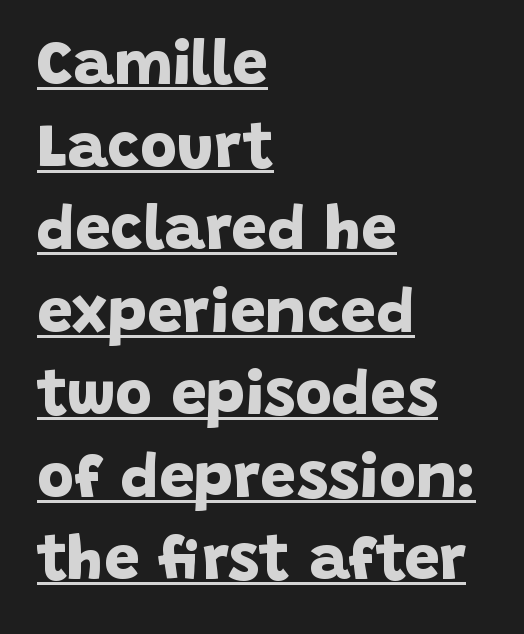
{"serif": "no", "bold": "yes", "weight": "bold", "width": "normal", "stroke_contrast": "low", "x_height": "large", "monospaced": "no", "underline": "yes", "align": "left", "line_spacing": "normal", "line_spacing_ratio": 1.31, "letter_spacing": "normal", "letter_spacing_em": 0.0, "glyph_px": 63}
